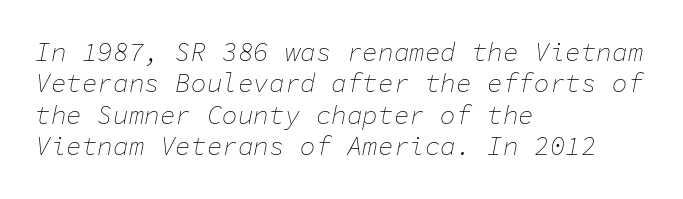
Q: Is the text bold? A: No.
Q: Is the text italic (slanted)? A: Yes, it leans right by about 11 degrees.
Q: Is the text underlined? A: No.
Q: How is the paragraph aligned? A: Left-aligned.
Q: Is the spacing between letters normal or unusually wide? A: Normal.
